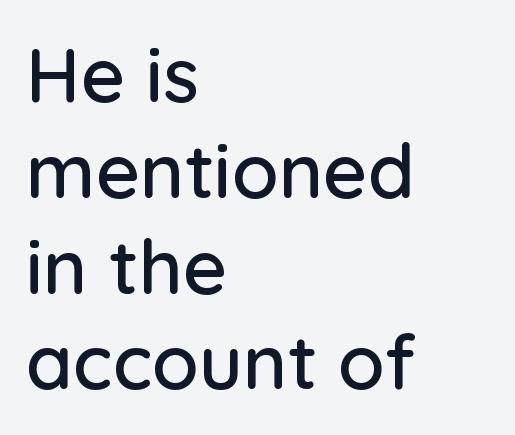
Q: Is the text italic (slanted)? A: No, it is upright.
Q: Is the typeface a serif or a sans-serif typeface? A: Sans-serif.
Q: Is the text underlined? A: No.
Q: How is the paragraph aligned? A: Left-aligned.
Q: Is the spacing between letters normal or unusually wide? A: Normal.
Q: Is the spacing between lines tight, normal or loose? A: Normal.
Q: Width (condensed, normal, or wide)? A: Normal.
Q: Stroke contrast? A: Low.
Q: x-height? A: Medium.
Q: Monospaced? A: No.
